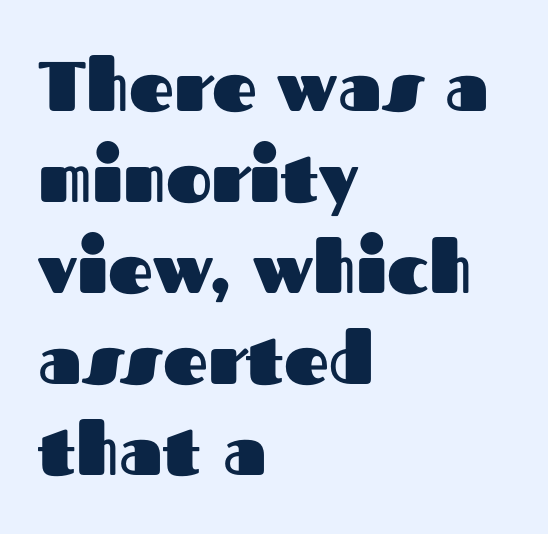
The image shows 70 px heavy sans-serif type, upright; set left-aligned, normal line spacing (1.3x), normal letter spacing, not underlined; medium stroke contrast and a medium x-height.
